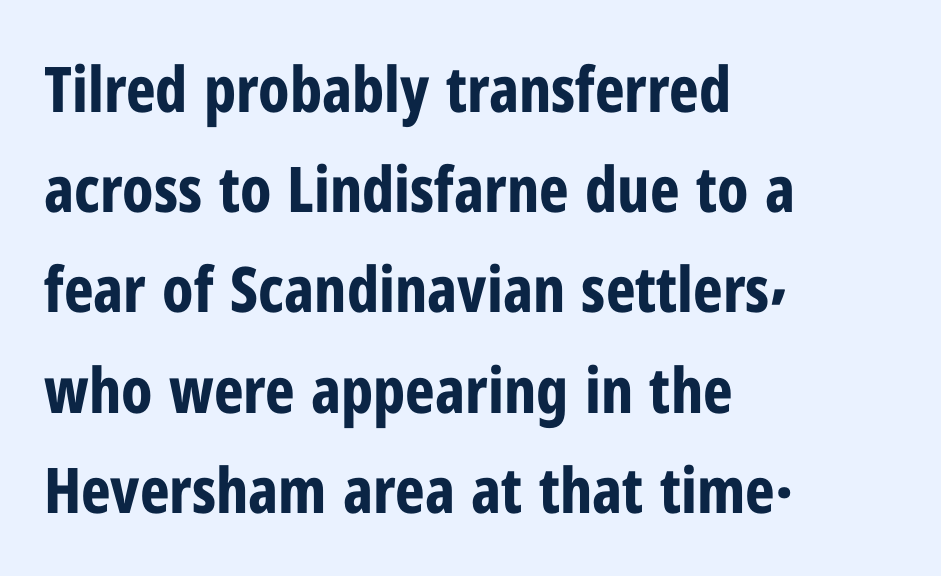
Q: Is the text bold? A: Yes.
Q: Is the text italic (slanted)? A: No, it is upright.
Q: Is the typeface a serif or a sans-serif typeface? A: Sans-serif.
Q: Is the text underlined? A: No.
Q: How is the paragraph aligned? A: Left-aligned.
Q: Is the spacing between letters normal or unusually wide? A: Normal.
Q: Is the spacing between lines tight, normal or loose? A: Normal.
Q: Width (condensed, normal, or wide)? A: Condensed.
Q: Stroke contrast? A: Low.
Q: x-height? A: Medium.
Q: Monospaced? A: No.
